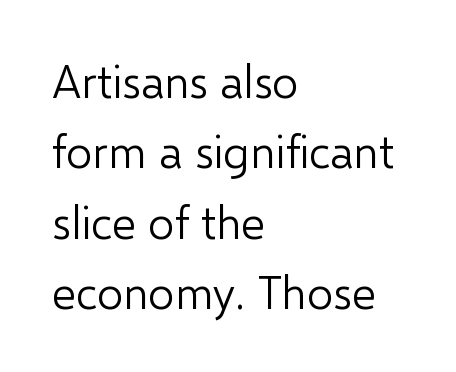
{"serif": "no", "italic": "no", "bold": "no", "weight": "light", "width": "normal", "stroke_contrast": "low", "x_height": "medium", "monospaced": "no", "underline": "no", "align": "left", "line_spacing": "normal", "line_spacing_ratio": 1.53, "letter_spacing": "normal", "letter_spacing_em": 0.0, "glyph_px": 46}
